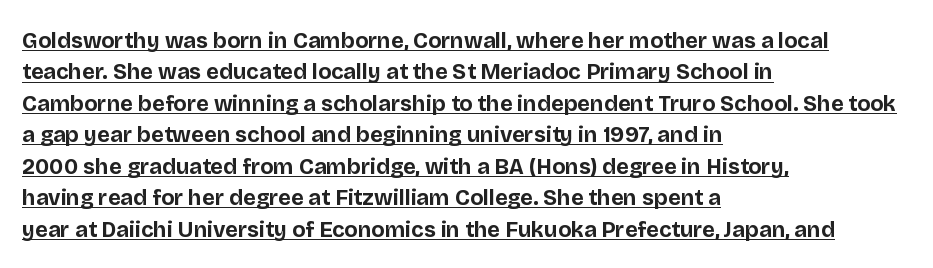
Q: Is the text bold? A: Yes.
Q: Is the text italic (slanted)? A: No, it is upright.
Q: Is the text underlined? A: Yes.
Q: How is the paragraph aligned? A: Left-aligned.
Q: Is the spacing between letters normal or unusually wide? A: Normal.
Q: Is the spacing between lines tight, normal or loose? A: Normal.
